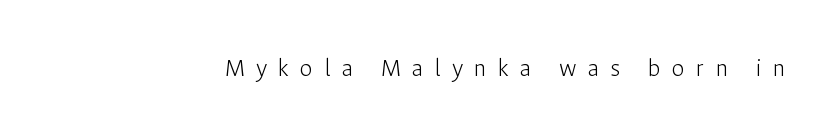
The letters stand upright; this is a roman face. Descenders are the only things crossing below the line. The face used here is rendered with a markedly widened letterfit. The face looks like a standard text weight, possibly lighter.
